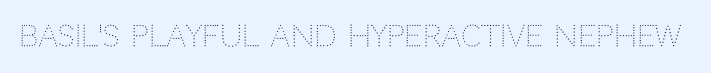
Stems here are at most as thick as an everyday book face. No italicization has been applied; the sample stays upright. Varying glyph widths throughout — classic text-font behaviour. Each word holds together tightly as a unit, with standard inter-letter gaps.
